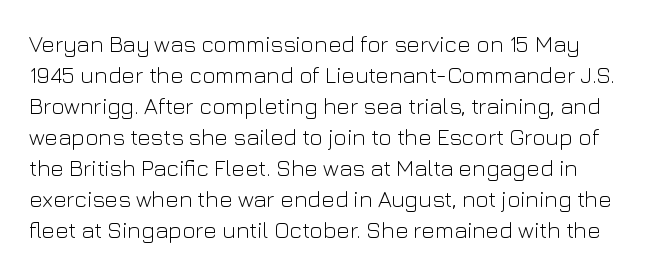
The image shows 23 px text type, upright; set normal line spacing (1.35x), normal letter spacing, not underlined.
